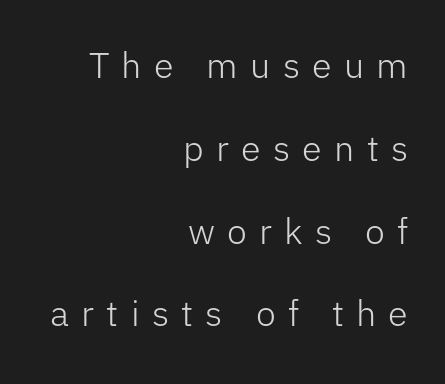
Q: Is the text bold? A: No.
Q: Is the text italic (slanted)? A: No, it is upright.
Q: Is the typeface a serif or a sans-serif typeface? A: Sans-serif.
Q: Is the text underlined? A: No.
Q: How is the paragraph aligned? A: Right-aligned.
Q: Is the spacing between letters normal or unusually wide? A: Unusually wide.
Q: Is the spacing between lines tight, normal or loose? A: Loose.
Q: Width (condensed, normal, or wide)? A: Normal.
Q: Stroke contrast? A: Low.
Q: x-height? A: Medium.
Q: Monospaced? A: No.
